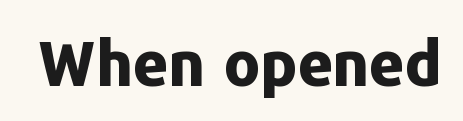
The glyphs are unaccompanied by any horizontal stroke below them. You'd pick this weight for a headline — it's a proper bold. The rendering keeps characters at their native spacing. Note: no serifs on the glyphs. Tall strokes in this sample are plumb rather than angled. This sample has the flowing, uneven cadence of proportional lettering.
